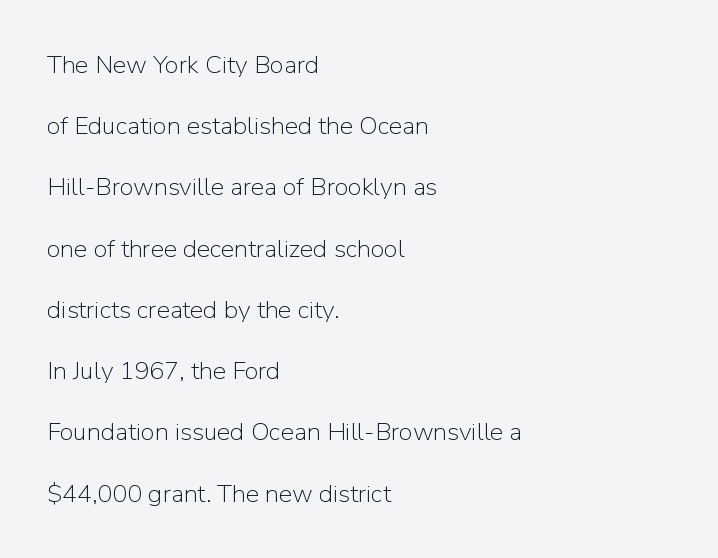
{"italic": "no", "bold": "no", "underline": "no", "align": "left", "line_spacing": "loose", "line_spacing_ratio": 2.45, "letter_spacing": "normal", "letter_spacing_em": 0.0, "glyph_px": 25}
